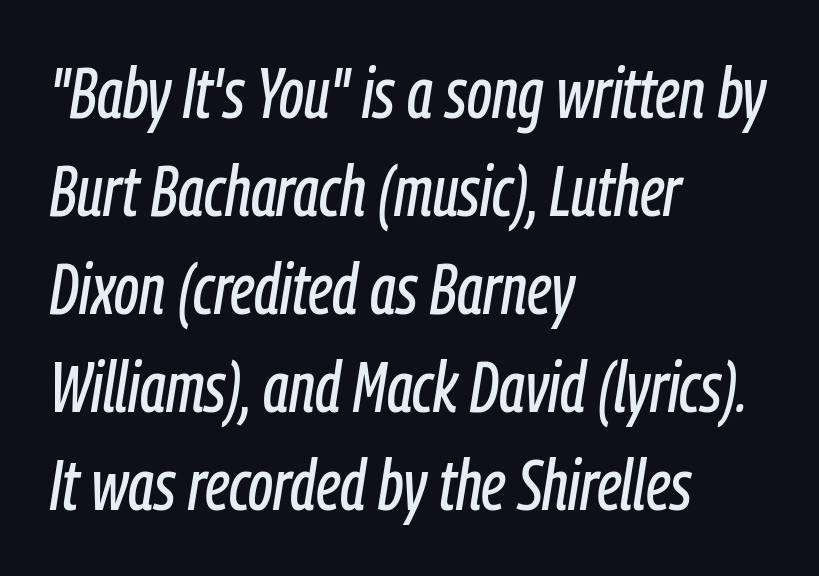
{"italic": "yes", "lean": "right", "slant_degrees": 9, "width": "condensed", "stroke_contrast": "low", "x_height": "medium", "monospaced": "no", "underline": "no", "align": "left", "line_spacing": "normal", "line_spacing_ratio": 1.4, "letter_spacing": "normal", "letter_spacing_em": 0.0, "glyph_px": 70}
